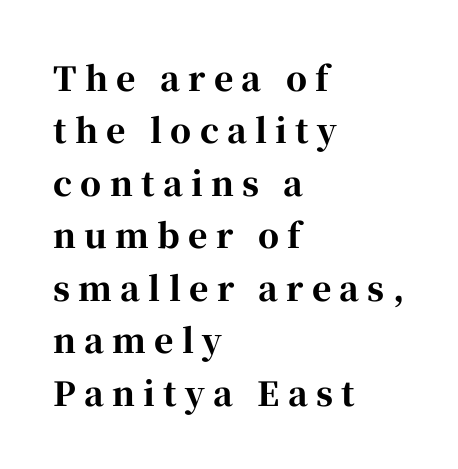
The image shows 33 px bold serif type, upright; set left-aligned, normal line spacing (1.59x), unusually wide letter spacing (+0.25 em), not underlined; high stroke contrast and a medium x-height.
